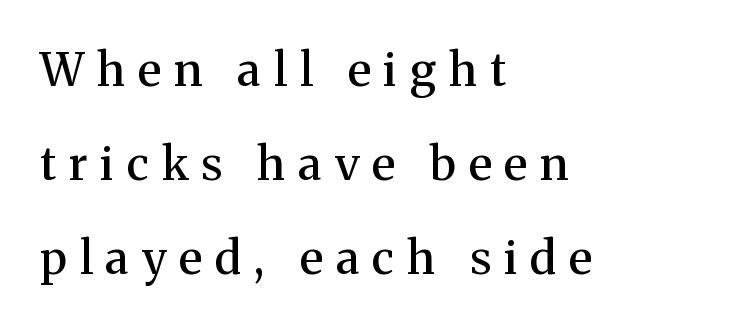
{"serif": "yes", "italic": "no", "bold": "semi", "weight": "semibold", "width": "normal", "stroke_contrast": "medium", "x_height": "medium", "monospaced": "no", "underline": "no", "align": "left", "line_spacing": "loose", "line_spacing_ratio": 2.04, "letter_spacing": "wide", "letter_spacing_em": 0.28, "glyph_px": 46}
